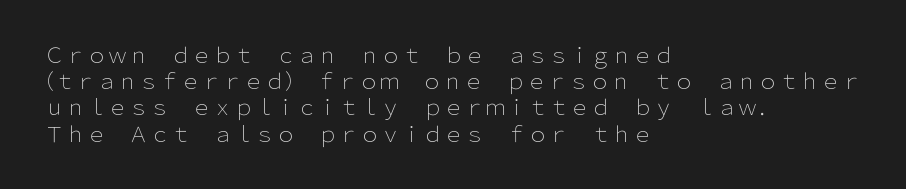
The image shows 21 px text type, upright; set left-aligned, normal line spacing (1.25x), normal letter spacing, not underlined.
